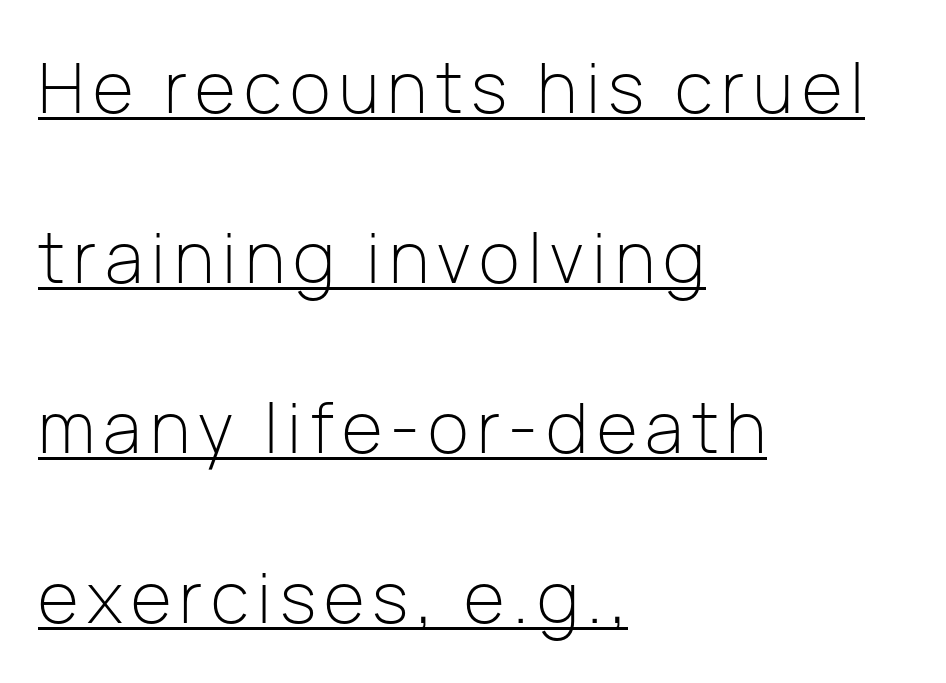
{"serif": "no", "italic": "no", "bold": "no", "weight": "light", "width": "normal", "stroke_contrast": "low", "x_height": "medium", "monospaced": "no", "underline": "yes", "align": "left", "line_spacing": "loose", "line_spacing_ratio": 2.43, "glyph_px": 70}
